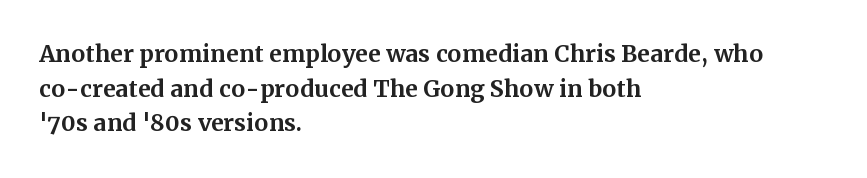
The image shows 23 px bold type, upright; set left-aligned, normal line spacing (1.51x), normal letter spacing, not underlined.
